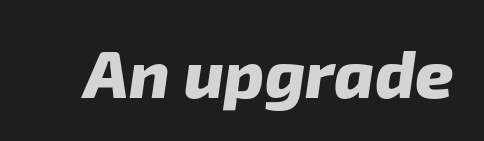
Look at the stroke-to-counter ratio: heavy, a bold. Honestly, there is no underline to notice here at all. Nope, no serifs anywhere on these letters. The letters advance in unequal steps, a hallmark of proportional type. Characters follow at the spacing the type designer built in.
